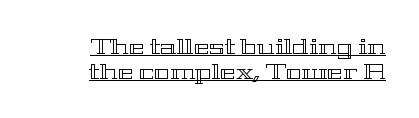
The line texture is even and compact thanks to regular tracking. The lettering holds an erect, upright posture throughout. The rendering anchors every line to the right-hand side. Each line of the rendering has a horizontal stroke beneath the glyphs.
